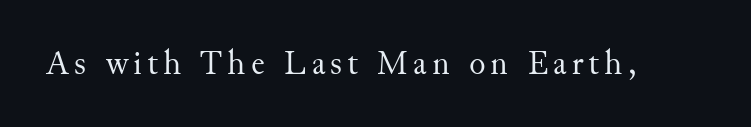
Q: Is the text bold? A: No.
Q: Is the text italic (slanted)? A: No, it is upright.
Q: Is the typeface a serif or a sans-serif typeface? A: Serif.
Q: Is the text underlined? A: No.
Q: Width (condensed, normal, or wide)? A: Normal.
Q: Stroke contrast? A: Medium.
Q: x-height? A: Small.
Q: Monospaced? A: No.
